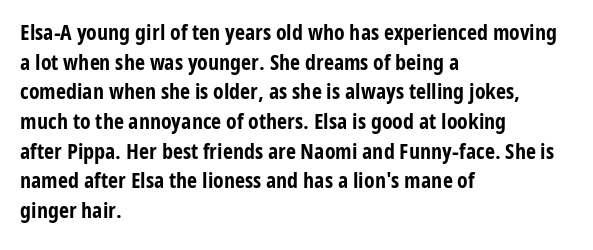
The image shows 22 px bold type, upright; set left-aligned, normal line spacing (1.35x), normal letter spacing, not underlined.
